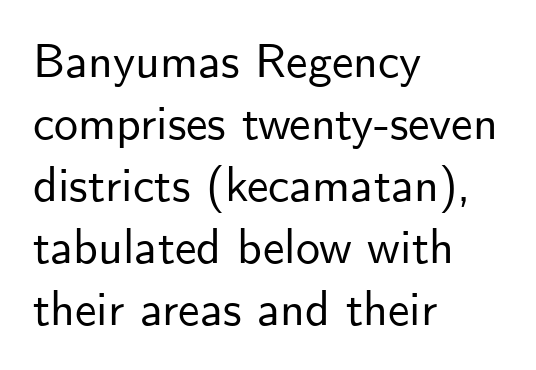
Type without underlining. Nothing unusual about the tracking: characters are spaced as the font intends. Characters remain perfectly vertical along every line. The rendering uses natural spacing where letterforms have individual widths.
